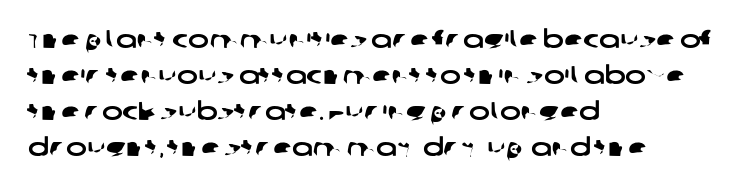
Q: Is the text underlined? A: No.
Q: How is the paragraph aligned? A: Left-aligned.
Q: Is the spacing between letters normal or unusually wide? A: Normal.
Q: Is the spacing between lines tight, normal or loose? A: Normal.
